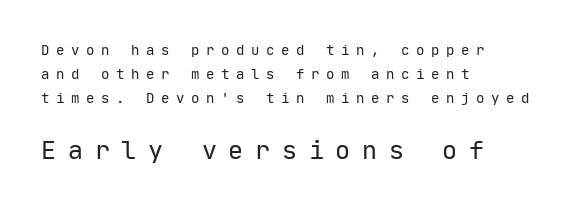
{"italic": "no", "bold": "no", "underline": "no", "align": "left", "line_spacing_ratio": 1.73, "letter_spacing": "wide", "letter_spacing_em": 0.47, "larger_block": "second", "size_ratio": 1.79, "glyph_px": 25}
